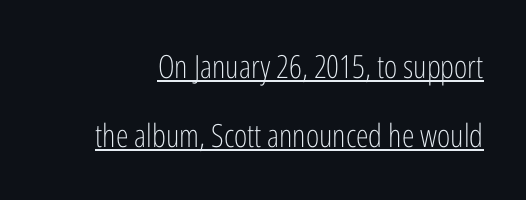
The image shows 32 px light, condensed sans-serif type, upright; set loose line spacing (2.15x), normal letter spacing, underlined; low stroke contrast and a medium x-height.
